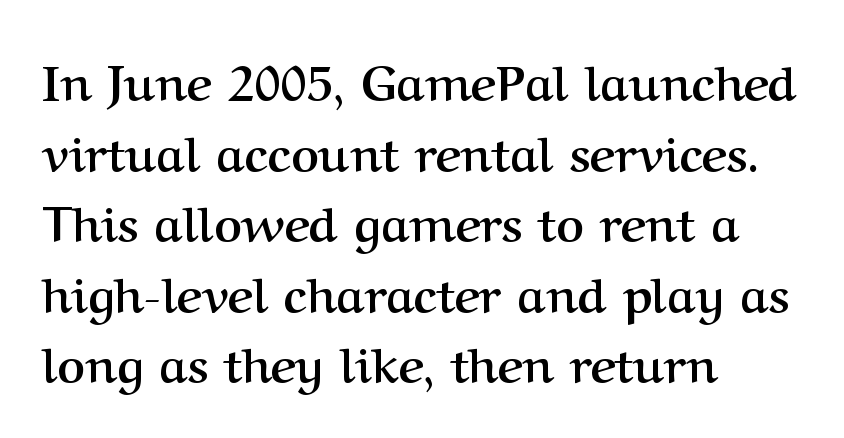
{"serif": "yes", "italic": "no", "bold": "yes", "weight": "semibold", "width": "normal", "stroke_contrast": "medium", "x_height": "medium", "monospaced": "no", "underline": "no", "align": "left", "line_spacing": "normal", "line_spacing_ratio": 1.47, "letter_spacing": "normal", "letter_spacing_em": 0.0, "glyph_px": 48}
